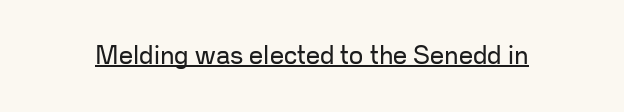
The letterforms sit at book weight or below. Posture: upright roman. Here the glyphs are tracked normally, forming tight word shapes. The words here are underlined.
